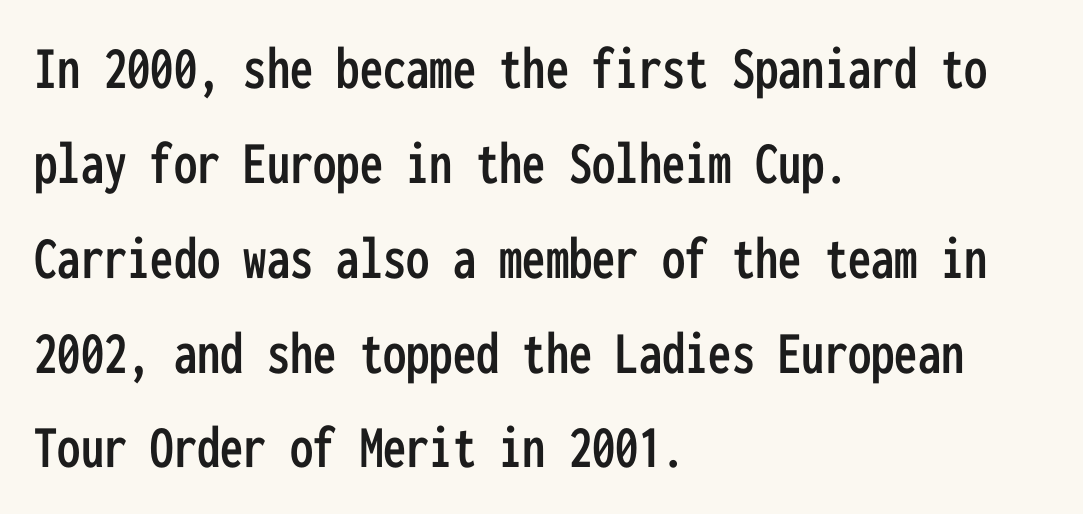
When letters stand straight like this, we call the style roman or upright. What's the leading like? Ordinary, nothing unusual. To sum up the face: it is a sans, with no serifs. Layout note: lines flush left. A clean baseline with only descenders dipping below it. Think of a typewriter: that constant character pitch is what you see here.
